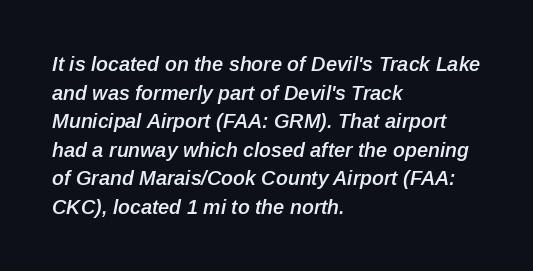
Q: Is the text bold? A: Semi-bold.
Q: Is the text italic (slanted)? A: Yes, it leans right by about 12 degrees.
Q: Is the text underlined? A: No.
Q: How is the paragraph aligned? A: Left-aligned.
Q: Is the spacing between letters normal or unusually wide? A: Normal.
Q: Is the spacing between lines tight, normal or loose? A: Normal.
